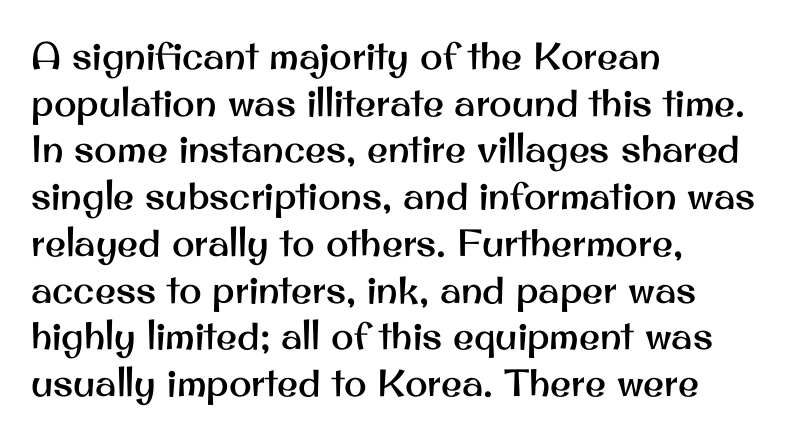
Proportional: the letters do not fall into vertical columns. Unlike a traditional serif, this face leaves its strokes unadorned. This is the regular roman posture of the typeface. These lines keep a tight, regular rhythm from letter to letter. Plain, unruled lines of type.
